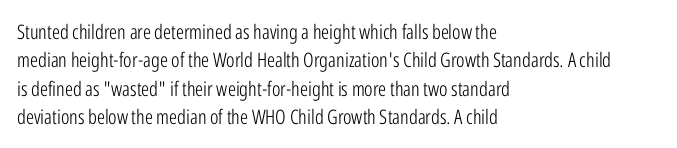
Glyph-to-glyph distance matches everyday printed text. One glance says typical: line gaps are just what's usual. A bare baseline throughout the passage. Does the lettering tilt? It doesn't — this is upright.
